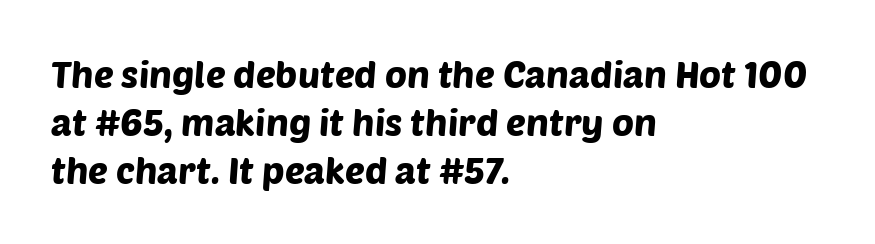
Q: Is the typeface a serif or a sans-serif typeface? A: Sans-serif.
Q: Is the text underlined? A: No.
Q: How is the paragraph aligned? A: Left-aligned.
Q: Is the spacing between letters normal or unusually wide? A: Normal.
Q: Is the spacing between lines tight, normal or loose? A: Normal.
Q: Width (condensed, normal, or wide)? A: Normal.
Q: Stroke contrast? A: Low.
Q: x-height? A: Large.
Q: Monospaced? A: No.
